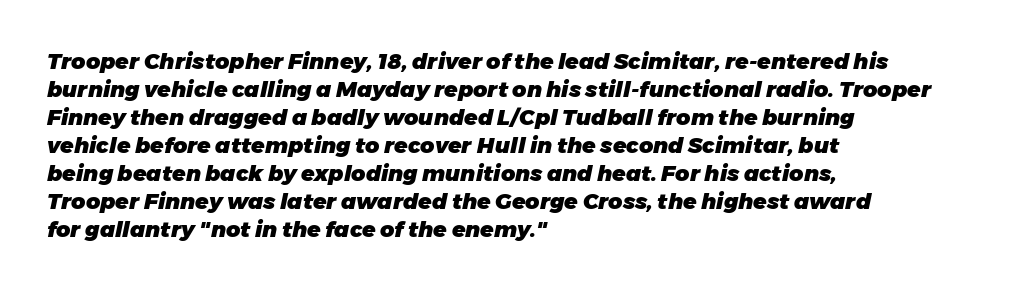
Posture: slanted. Tracking value appears to be zero — textbook default spacing. The passage is arranged the way most books set body copy — flush left. In terms of weight, the rendering is a true, heavy bold. The passage shown stacks its lines at a standard gap.
